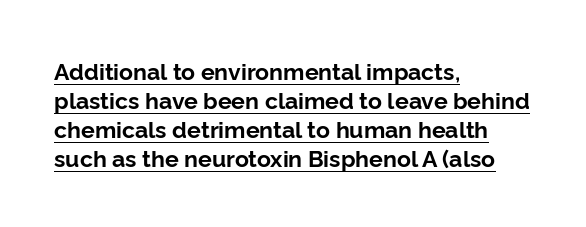
Q: Is the text bold? A: Yes.
Q: Is the text italic (slanted)? A: No, it is upright.
Q: Is the text underlined? A: Yes.
Q: How is the paragraph aligned? A: Left-aligned.
Q: Is the spacing between letters normal or unusually wide? A: Normal.
Q: Is the spacing between lines tight, normal or loose? A: Normal.
